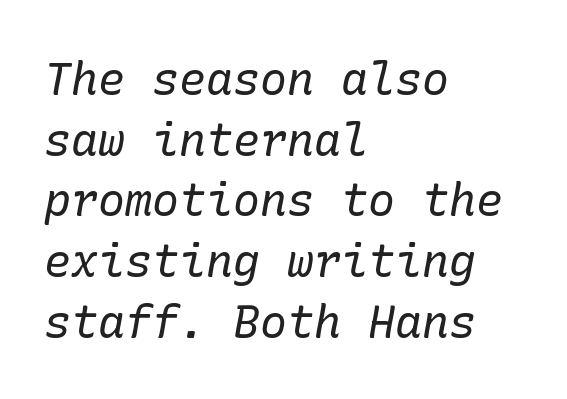
Q: Is the text bold? A: No.
Q: Is the text italic (slanted)? A: Yes, it leans right by about 10 degrees.
Q: Is the typeface a serif or a sans-serif typeface? A: Sans-serif.
Q: Is the text underlined? A: No.
Q: How is the paragraph aligned? A: Left-aligned.
Q: Is the spacing between letters normal or unusually wide? A: Normal.
Q: Is the spacing between lines tight, normal or loose? A: Normal.
Q: Width (condensed, normal, or wide)? A: Normal.
Q: Stroke contrast? A: Low.
Q: x-height? A: Medium.
